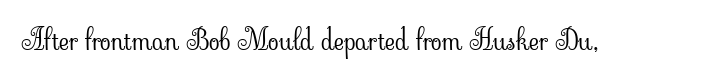
No extra ink here — the face is not bold. Looks like regular typesetting: each glyph gets only the width it needs. Each row of text sits above clean, open space. No extra tracking has been applied to these lines. Font category for this specimen: serif. No italicization has been applied; the sample stays upright.
